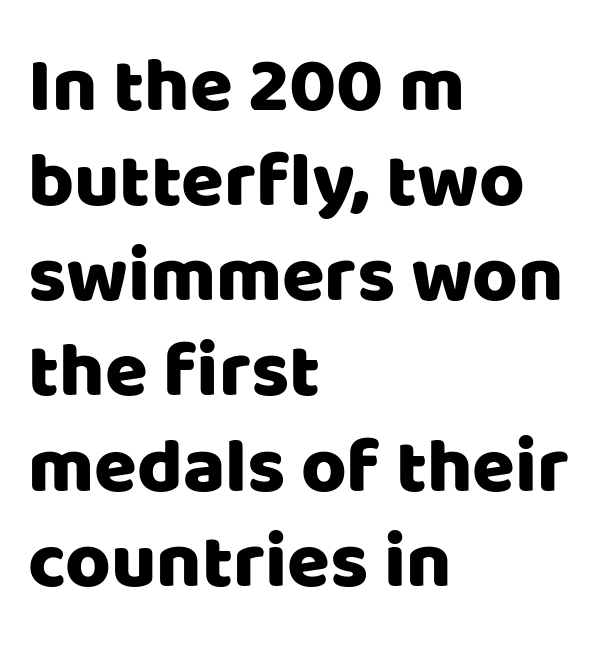
Q: Is the text italic (slanted)? A: No, it is upright.
Q: Is the typeface a serif or a sans-serif typeface? A: Sans-serif.
Q: Is the text underlined? A: No.
Q: How is the paragraph aligned? A: Left-aligned.
Q: Is the spacing between letters normal or unusually wide? A: Normal.
Q: Width (condensed, normal, or wide)? A: Normal.
Q: Stroke contrast? A: Low.
Q: x-height? A: Large.
Q: Monospaced? A: No.
